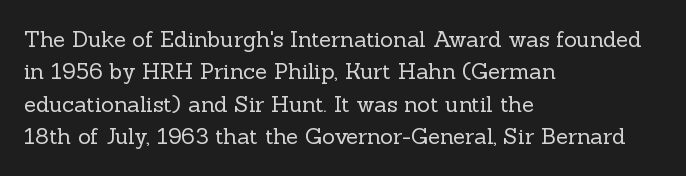
Q: Is the text bold? A: No.
Q: Is the text italic (slanted)? A: No, it is upright.
Q: Is the text underlined? A: No.
Q: How is the paragraph aligned? A: Left-aligned.
Q: Is the spacing between letters normal or unusually wide? A: Normal.
Q: Is the spacing between lines tight, normal or loose? A: Normal.
